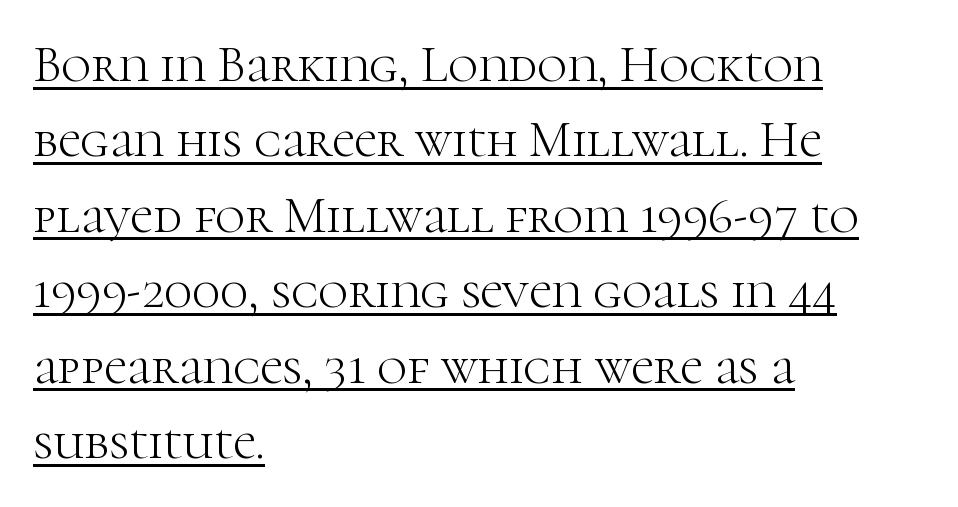
{"serif": "yes", "italic": "no", "bold": "no", "weight": "light", "width": "normal", "stroke_contrast": "high", "x_height": "medium", "monospaced": "no", "underline": "yes", "align": "left", "line_spacing": "normal", "line_spacing_ratio": 1.48, "letter_spacing": "normal", "letter_spacing_em": 0.0, "glyph_px": 51}
